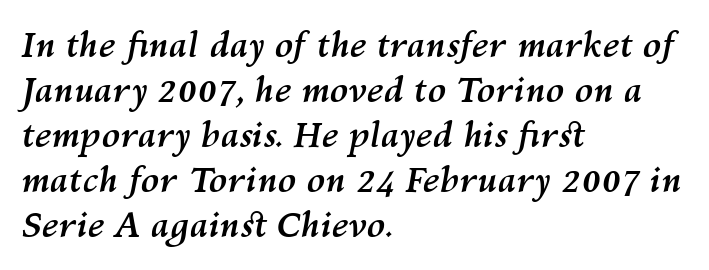
The image shows 34 px semibold type, italic (leaning right); set left-aligned, normal line spacing (1.32x), normal letter spacing, not underlined; medium stroke contrast and a medium x-height.
